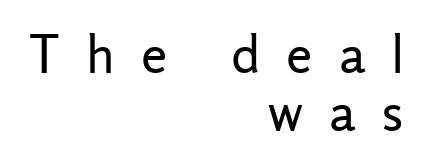
The image shows 53 px regular-weight sans-serif type, upright; set right-aligned, tight line spacing (1.09x), unusually wide letter spacing (+0.49 em), not underlined; low stroke contrast and a medium x-height.
